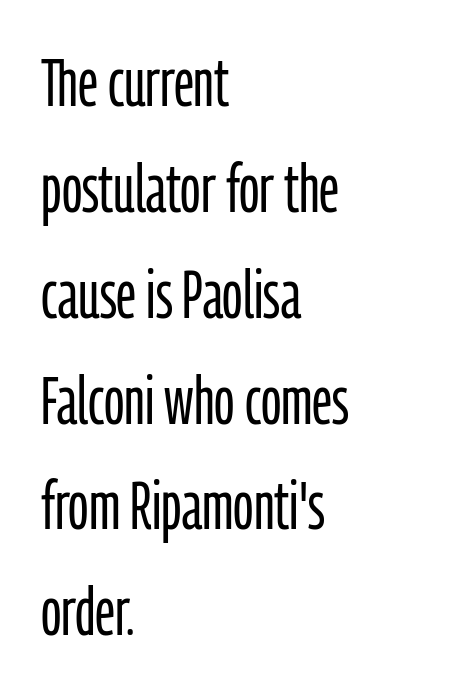
The image shows 67 px light, condensed sans-serif type, upright; set left-aligned, normal line spacing (1.58x), normal letter spacing, not underlined; low stroke contrast and a medium x-height.
